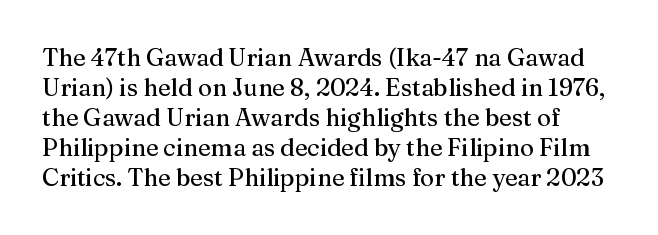
{"italic": "no", "underline": "no", "line_spacing": "normal", "line_spacing_ratio": 1.25, "letter_spacing": "normal", "letter_spacing_em": 0.0, "glyph_px": 24}
